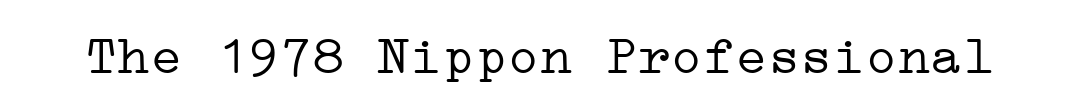
{"serif": "yes", "italic": "no", "bold": "no", "weight": "light", "width": "wide", "stroke_contrast": "low", "x_height": "medium", "underline": "no", "letter_spacing": "normal", "letter_spacing_em": 0.0, "glyph_px": 54}
